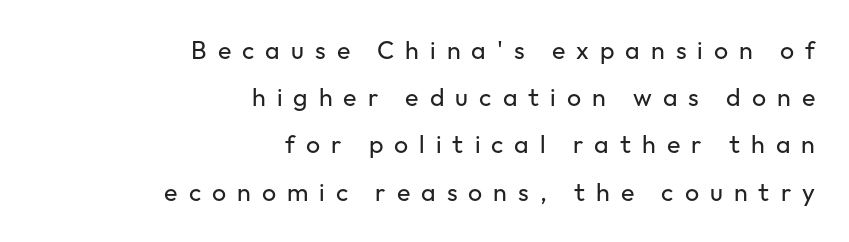
Bold? No — there's no thickening of the strokes. Leftover space on each line is placed entirely before the opening word. It's the straight-up-and-down kind of type. Tracking value appears strongly positive — letters spread wide.
